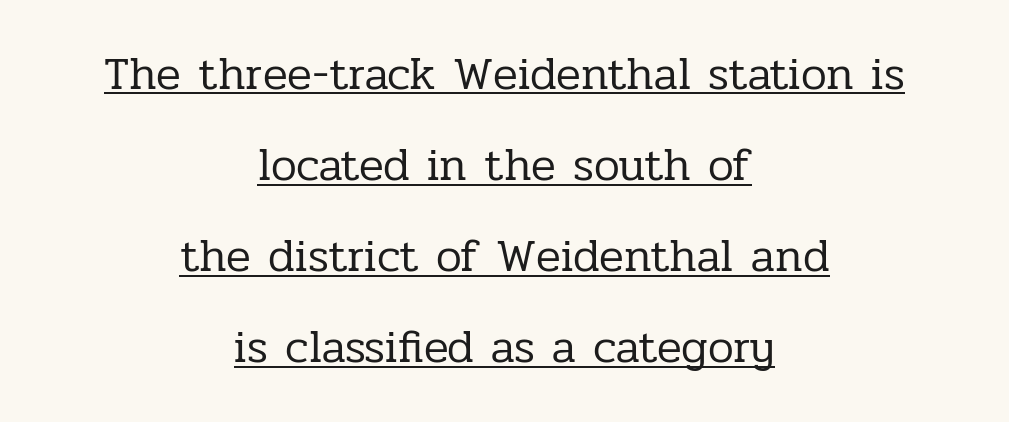
In terms of letterform style, serifs are clearly present. There is no visible air inserted between adjacent glyphs. The designer dialed line spacing up above the default. The face used here appears with an underline applied. The weight would be labelled regular, book, light, or lighter still.
